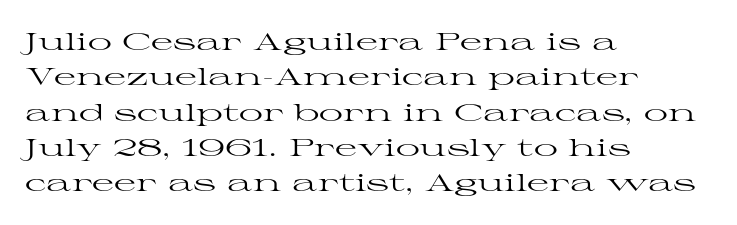
{"italic": "no", "bold": "no", "underline": "no", "align": "left", "line_spacing": "normal", "line_spacing_ratio": 1.47, "letter_spacing": "normal", "letter_spacing_em": 0.0, "glyph_px": 24}
